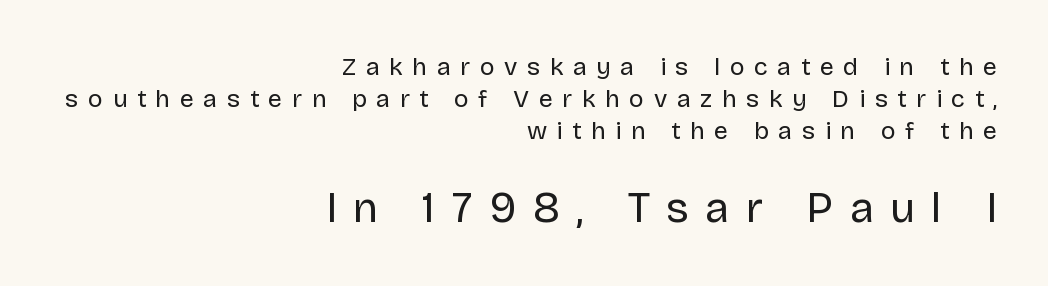
{"serif": "no", "italic": "no", "bold": "no", "weight": "regular", "width": "normal", "stroke_contrast": "low", "x_height": "large", "monospaced": "no", "underline": "no", "align": "right", "line_spacing": "normal", "line_spacing_ratio": 1.29, "letter_spacing": "wide", "letter_spacing_em": 0.38, "larger_block": "second", "size_ratio": 1.72, "glyph_px": 43}
